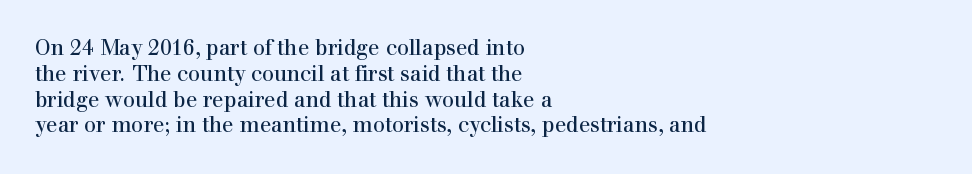
The image shows 21 px text type, upright; set left-aligned, line spacing 1.23x, normal letter spacing, not underlined.
